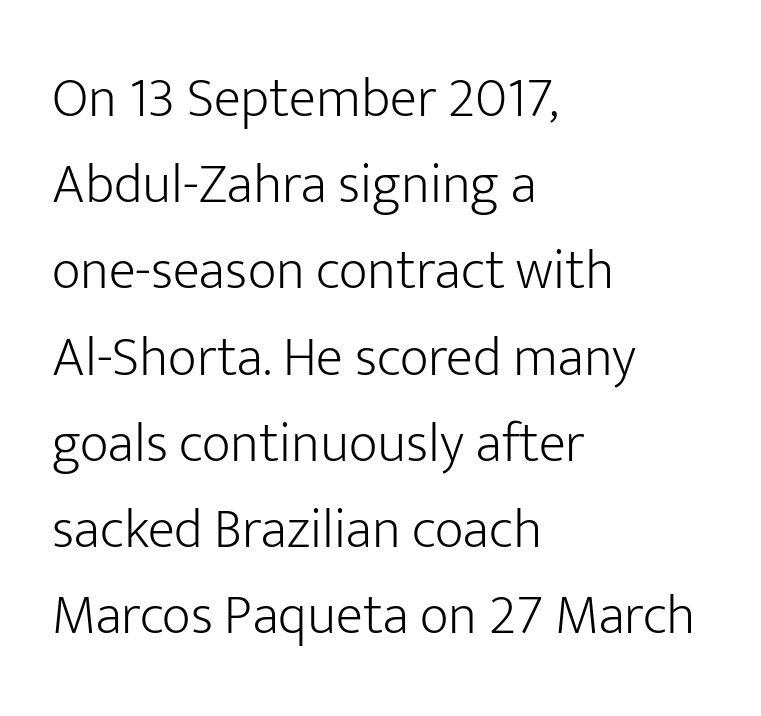
Compared with typical paragraphs, the rows here are spaced about the same. Descenders are the only things crossing below the line. Italic? Not at all — the glyphs are vertical. This sample uses a sans-serif face. The characters are drawn with everyday or finer stroke widths. One-word summary of the alignment: left.
